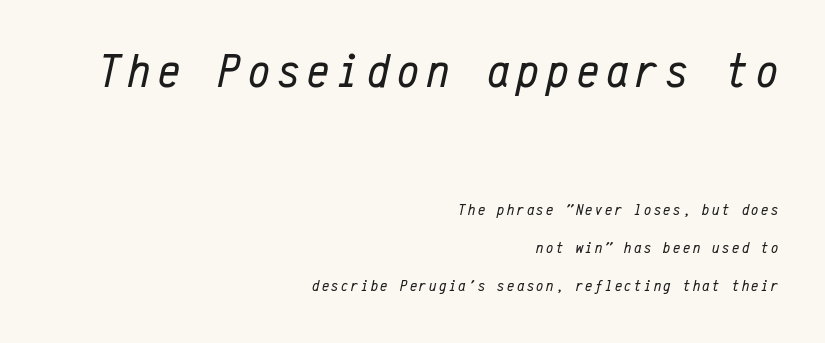
The image shows 49 px regular-weight, condensed type, italic (leaning right), monospaced; set right-aligned, loose line spacing (2.37x), not underlined; the first (top) block is 3.06x larger; low stroke contrast and a medium x-height.
